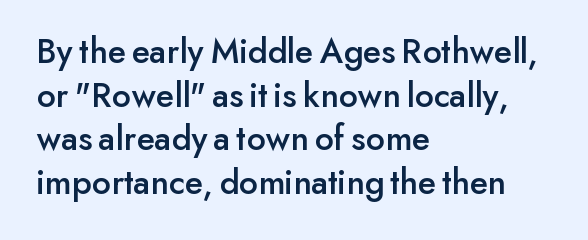
The image shows 36 px sans-serif type, upright; set left-aligned, line spacing 1.21x, normal letter spacing, not underlined; low stroke contrast and a small x-height.
